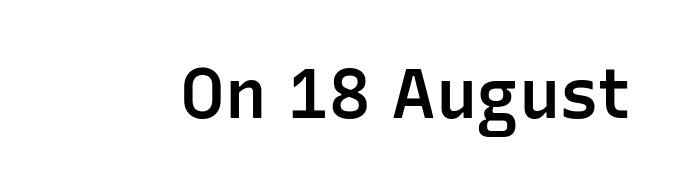
I'd describe the lettering as semibold — firm but not a full bold. Glyph-to-glyph distance matches everyday printed text. The characters display no serif detailing; their extremities are plain. Spacing verdict: proportional, widths tailored to each character. A bare baseline throughout the passage. Posture: upright roman.
